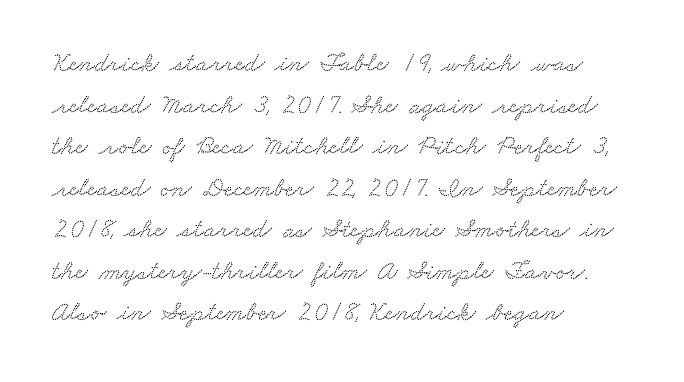
Q: Is the text underlined? A: No.
Q: How is the paragraph aligned? A: Left-aligned.
Q: Is the spacing between letters normal or unusually wide? A: Normal.
Q: Is the spacing between lines tight, normal or loose? A: Normal.
